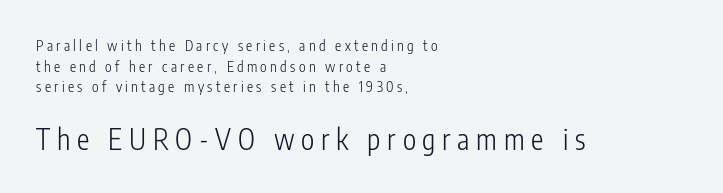
The image shows 28 px light, condensed sans-serif type, upright; set left-aligned, normal line spacing (1.48x), unusually wide letter spacing (+0.24 em), not underlined; the second (bottom) block is 2.0x larger; low stroke contrast and a medium x-height.
